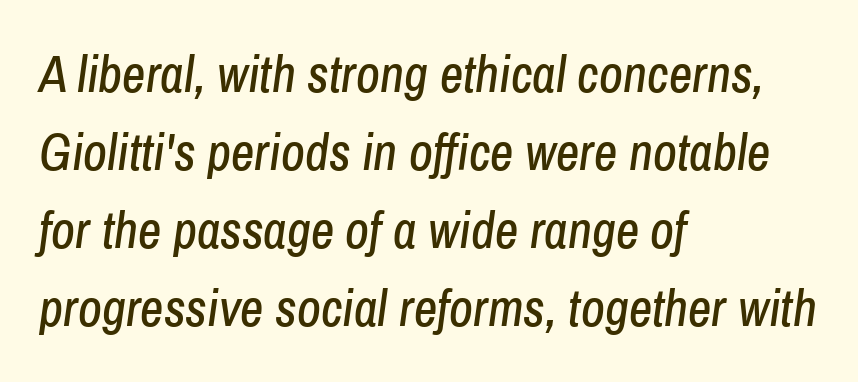
The strip under each line holds only bare page. You could not count columns in this text — the font is proportionally spaced. What stands out about the letter spacing? Nothing — it is the standard amount. One glance says typical: line gaps are just what's usual. Tall strokes in this sample are angled rather than plumb. The lines in this sample share a left origin and differ only in where they stop.
